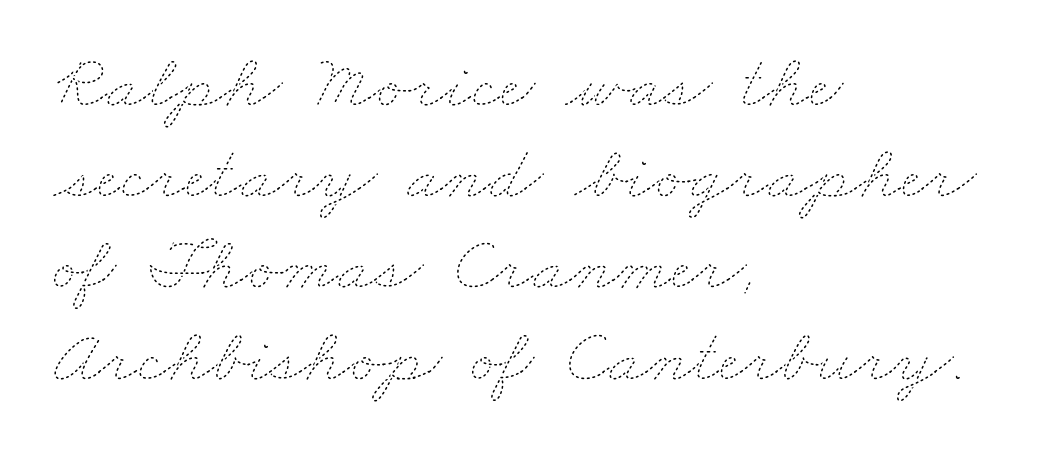
Look at the tracking — it's just the regular setting, nothing added. Character widths vary here, with narrow letters taking less room than wide ones. Think standard paragraph weight, or any step lighter than that. Visually the block forms a straight wall on the left and a jagged coastline on the right. The space directly below the letters is spotless.
